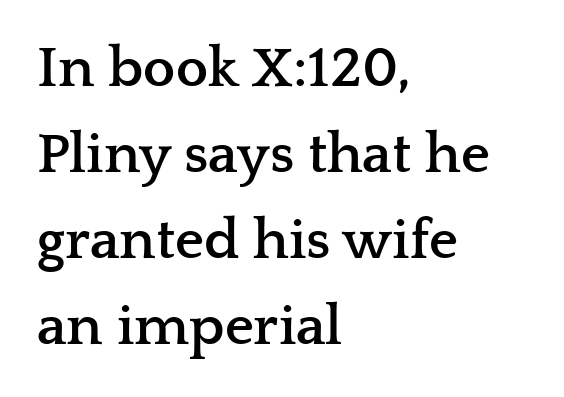
Q: Is the text bold? A: Yes.
Q: Is the text italic (slanted)? A: No, it is upright.
Q: Is the typeface a serif or a sans-serif typeface? A: Serif.
Q: Is the text underlined? A: No.
Q: How is the paragraph aligned? A: Left-aligned.
Q: Is the spacing between letters normal or unusually wide? A: Normal.
Q: Is the spacing between lines tight, normal or loose? A: Normal.
Q: Width (condensed, normal, or wide)? A: Wide.
Q: Stroke contrast? A: Low.
Q: x-height? A: Medium.
Q: Monospaced? A: No.
